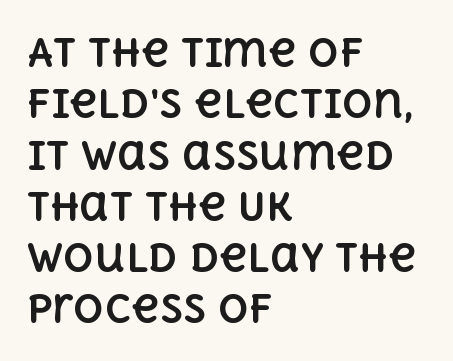
The image shows 38 px bold type, upright; set left-aligned, normal line spacing (1.35x), normal letter spacing, not underlined; a large x-height.
